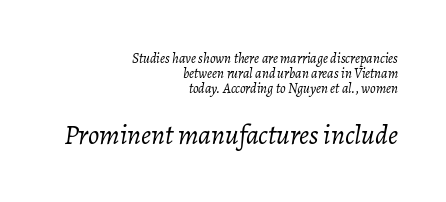
The image shows 28 px light type, italic (leaning right); set right-aligned, tight line spacing (1.06x), normal letter spacing, not underlined; the second (bottom) block is 2.0x larger; low stroke contrast and a medium x-height.
